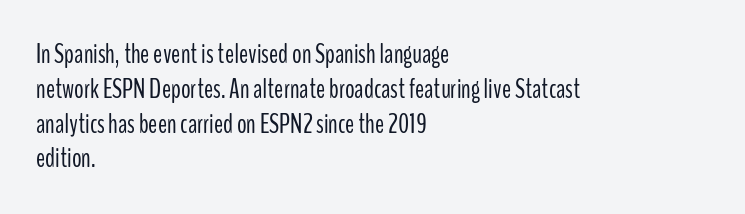
This sample keeps an unexceptional amount of space between lines. Characters remain perfectly vertical along every line. The gap between lines stays unmarked. Is this a heavy cut? Hardly; it is regular or lighter.
